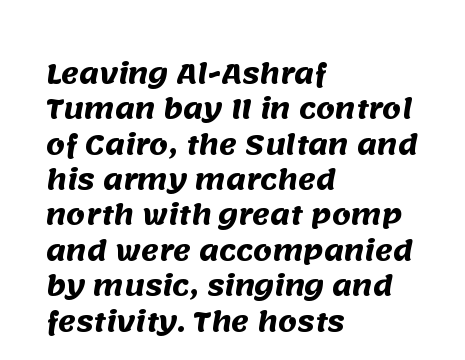
{"bold": "yes", "underline": "no", "align": "left", "line_spacing": "normal", "line_spacing_ratio": 1.31, "letter_spacing": "normal", "letter_spacing_em": 0.0, "glyph_px": 27}
